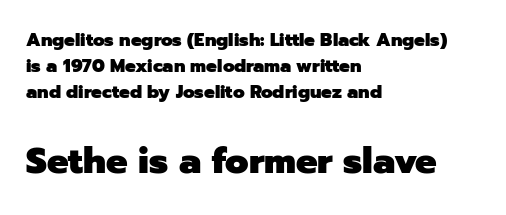
{"serif": "no", "italic": "no", "bold": "yes", "weight": "heavy", "width": "normal", "stroke_contrast": "low", "x_height": "medium", "monospaced": "no", "underline": "no", "align": "left", "line_spacing": "normal", "line_spacing_ratio": 1.44, "letter_spacing": "normal", "letter_spacing_em": 0.0, "larger_block": "second", "size_ratio": 2.0, "glyph_px": 36}
